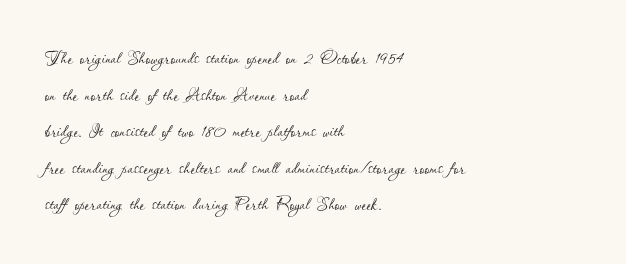
Notice how descenders clear the ascenders below comfortably — that's standard leading. Heft: none added — not bold. The tracking reads as untouched default to a designer's eye. If you drew a ruler down the left edge, every line would touch it.
